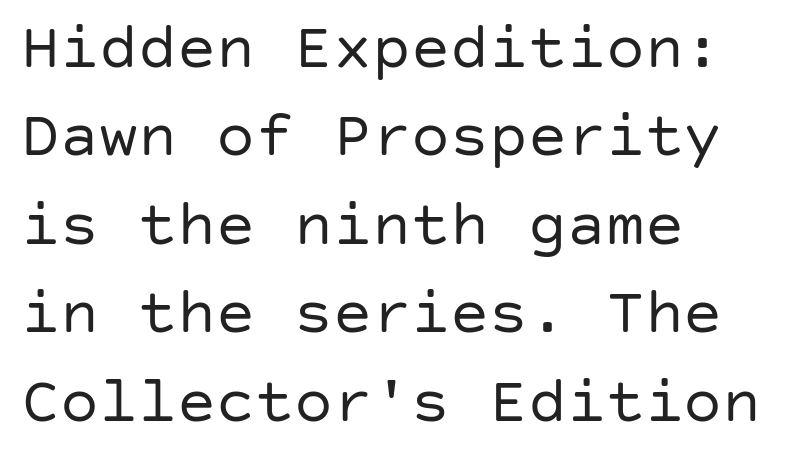
Q: Is the text bold? A: No.
Q: Is the text italic (slanted)? A: No, it is upright.
Q: Is the typeface a serif or a sans-serif typeface? A: Sans-serif.
Q: Is the text underlined? A: No.
Q: How is the paragraph aligned? A: Left-aligned.
Q: Is the spacing between letters normal or unusually wide? A: Normal.
Q: Is the spacing between lines tight, normal or loose? A: Normal.
Q: Width (condensed, normal, or wide)? A: Normal.
Q: Stroke contrast? A: Low.
Q: x-height? A: Large.
